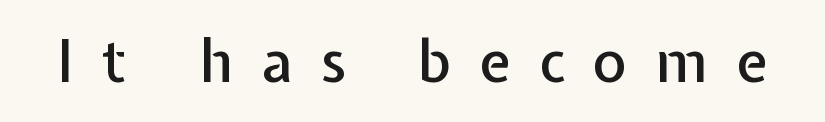
{"serif": "no", "italic": "no", "width": "normal", "stroke_contrast": "low", "x_height": "medium", "monospaced": "no", "underline": "no", "letter_spacing": "wide", "letter_spacing_em": 0.49, "glyph_px": 58}
